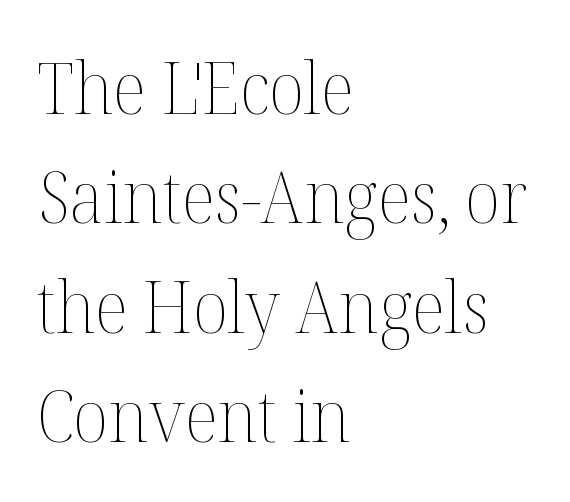
{"italic": "no", "bold": "no", "weight": "thin", "width": "normal", "stroke_contrast": "medium", "x_height": "medium", "monospaced": "no", "underline": "no", "align": "left", "line_spacing": "normal", "line_spacing_ratio": 1.52, "letter_spacing": "normal", "letter_spacing_em": 0.0, "glyph_px": 72}
